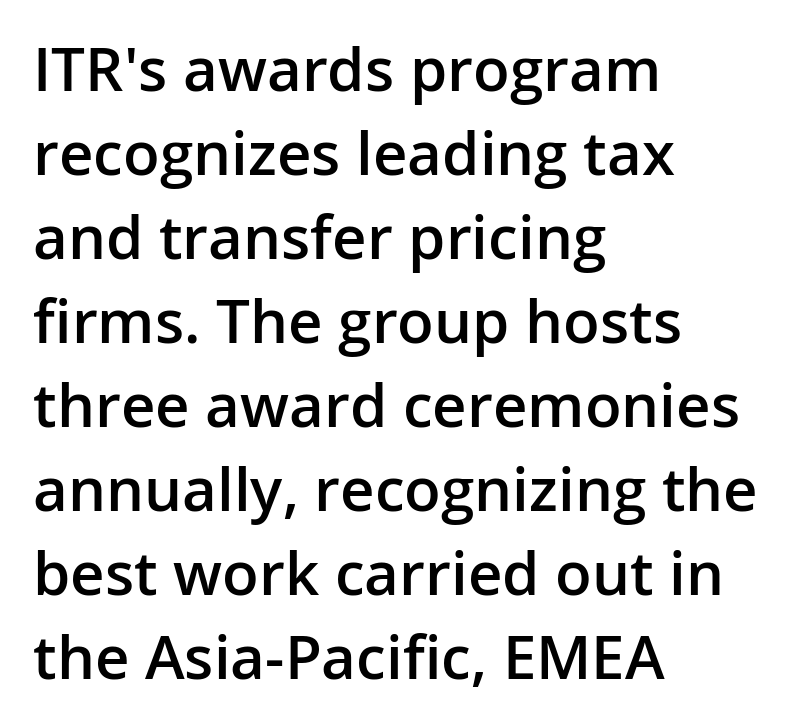
The image shows 60 px semibold sans-serif type, upright; set left-aligned, normal line spacing (1.4x), normal letter spacing, not underlined; low stroke contrast and a medium x-height.
